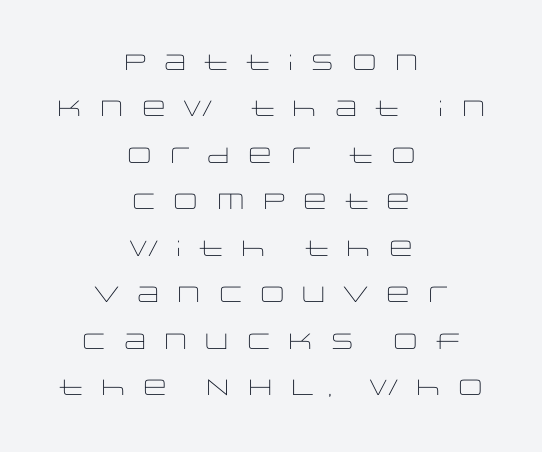
This sample uses an upright cut, with every glyph sitting square on the baseline. Every row of glyphs is offset so its center matches the block's center. Leading: increased. The typesetting does not lean heavy: it is not bold.
